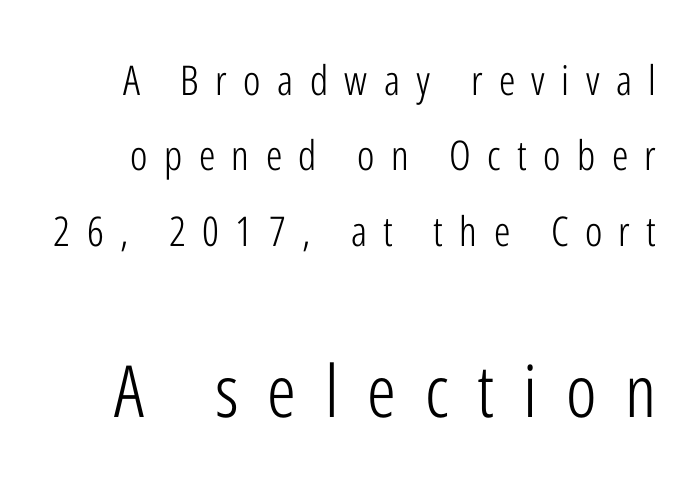
{"serif": "no", "italic": "no", "bold": "no", "weight": "light", "width": "condensed", "stroke_contrast": "low", "x_height": "medium", "monospaced": "no", "underline": "no", "line_spacing_ratio": 1.84, "letter_spacing": "wide", "letter_spacing_em": 0.4, "larger_block": "second", "size_ratio": 1.76, "glyph_px": 72}
